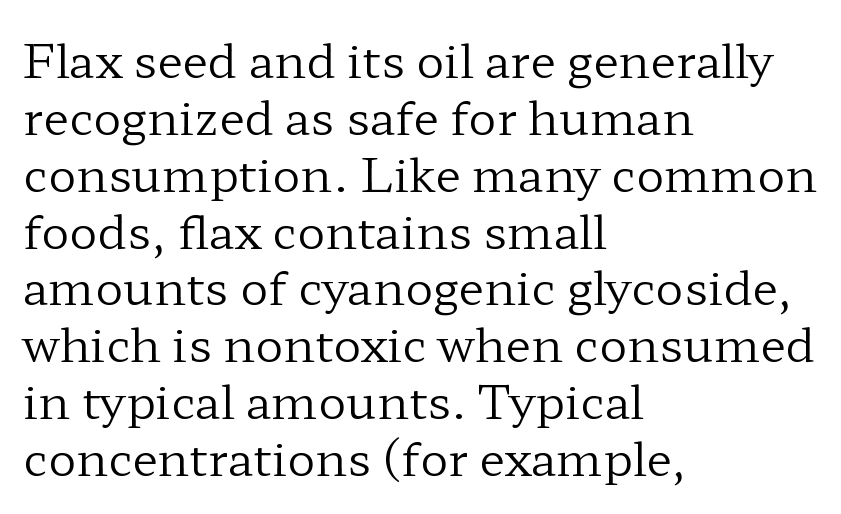
{"serif": "yes", "italic": "no", "bold": "no", "weight": "regular", "width": "wide", "stroke_contrast": "low", "x_height": "medium", "monospaced": "no", "underline": "no", "align": "left", "line_spacing_ratio": 1.21, "letter_spacing": "normal", "letter_spacing_em": 0.0, "glyph_px": 47}
